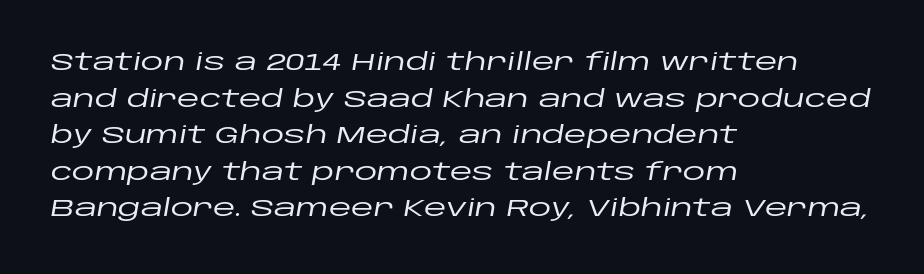
{"italic": "yes", "lean": "right", "slant_degrees": 10, "underline": "no", "align": "left", "line_spacing": "normal", "line_spacing_ratio": 1.59, "letter_spacing": "normal", "letter_spacing_em": 0.0, "glyph_px": 23}
